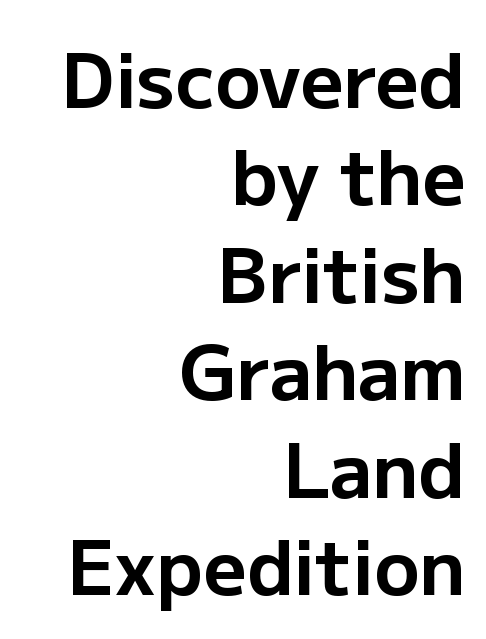
{"serif": "no", "italic": "no", "bold": "yes", "weight": "bold", "width": "normal", "stroke_contrast": "low", "x_height": "medium", "monospaced": "no", "underline": "no", "align": "right", "line_spacing": "normal", "line_spacing_ratio": 1.3, "letter_spacing": "normal", "letter_spacing_em": 0.0, "glyph_px": 75}
